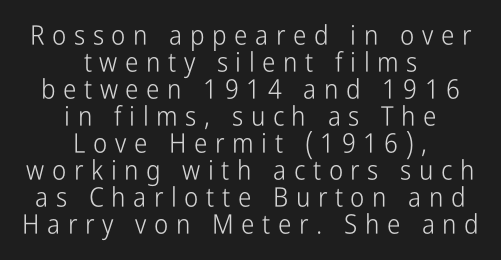
{"italic": "no", "bold": "no", "underline": "no", "align": "center", "line_spacing": "tight", "line_spacing_ratio": 1.0, "letter_spacing": "wide", "letter_spacing_em": 0.28, "glyph_px": 27}
